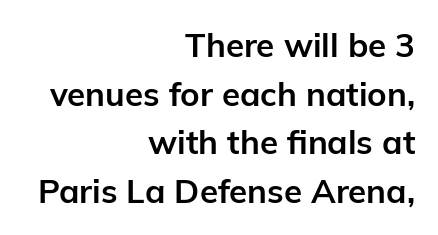
{"serif": "no", "italic": "no", "bold": "yes", "weight": "bold", "width": "normal", "stroke_contrast": "low", "x_height": "medium", "monospaced": "no", "underline": "no", "align": "right", "line_spacing": "normal", "line_spacing_ratio": 1.47, "letter_spacing": "normal", "letter_spacing_em": 0.0, "glyph_px": 33}
